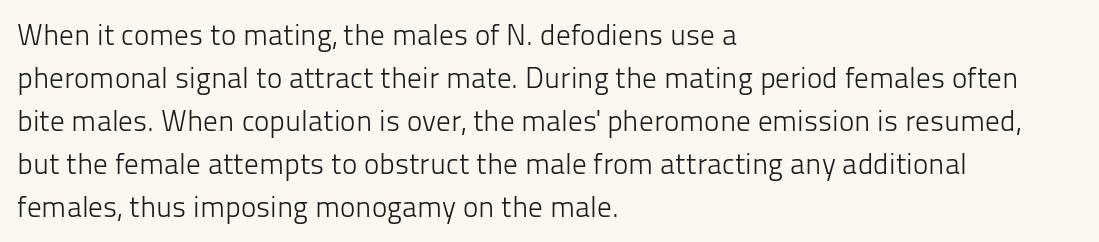
Q: Is the text bold? A: No.
Q: Is the text italic (slanted)? A: No, it is upright.
Q: Is the typeface a serif or a sans-serif typeface? A: Sans-serif.
Q: Is the text underlined? A: No.
Q: How is the paragraph aligned? A: Left-aligned.
Q: Is the spacing between letters normal or unusually wide? A: Normal.
Q: Is the spacing between lines tight, normal or loose? A: Normal.
Q: Width (condensed, normal, or wide)? A: Normal.
Q: Stroke contrast? A: Low.
Q: x-height? A: Medium.
Q: Monospaced? A: No.
